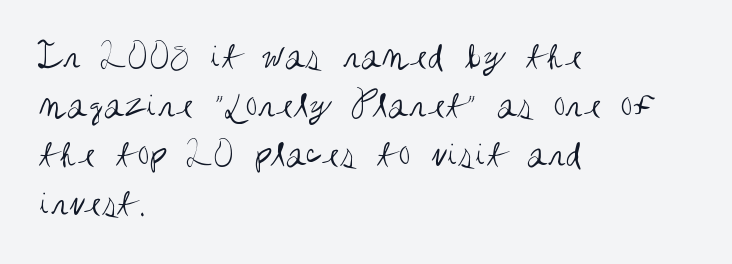
The image shows 39 px regular-weight, condensed sans-serif type; set left-aligned, normal line spacing (1.26x), normal letter spacing, not underlined; medium stroke contrast and a large x-height.
